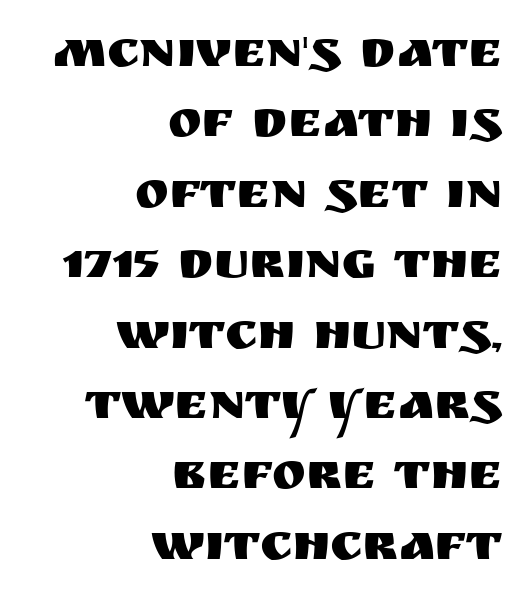
Observe the ordinary spacing: letters are neighbours, not strangers. Is this a fixed-width face? No — the glyphs have proportional, varying widths. The space beneath each line is pristine and unruled. The leading is moderate, giving the passage an even texture. These lines are set flush right with a ragged left edge.
